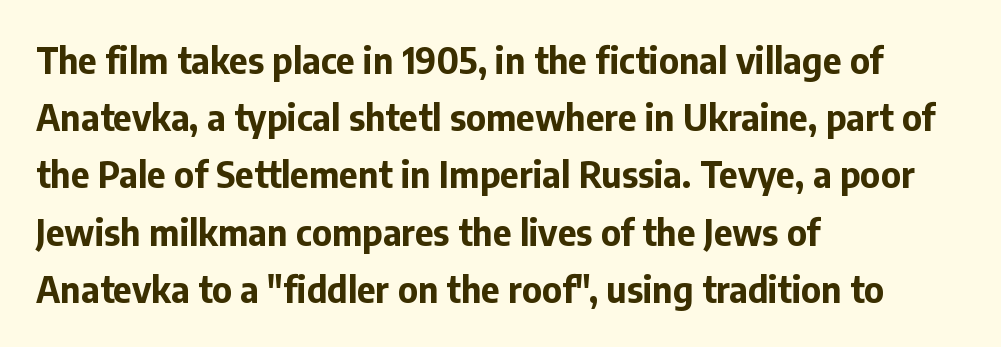
Q: Is the text bold? A: Yes.
Q: Is the text italic (slanted)? A: No, it is upright.
Q: Is the typeface a serif or a sans-serif typeface? A: Sans-serif.
Q: Is the text underlined? A: No.
Q: How is the paragraph aligned? A: Left-aligned.
Q: Is the spacing between letters normal or unusually wide? A: Normal.
Q: Is the spacing between lines tight, normal or loose? A: Normal.
Q: Width (condensed, normal, or wide)? A: Normal.
Q: Stroke contrast? A: Low.
Q: x-height? A: Medium.
Q: Monospaced? A: No.
